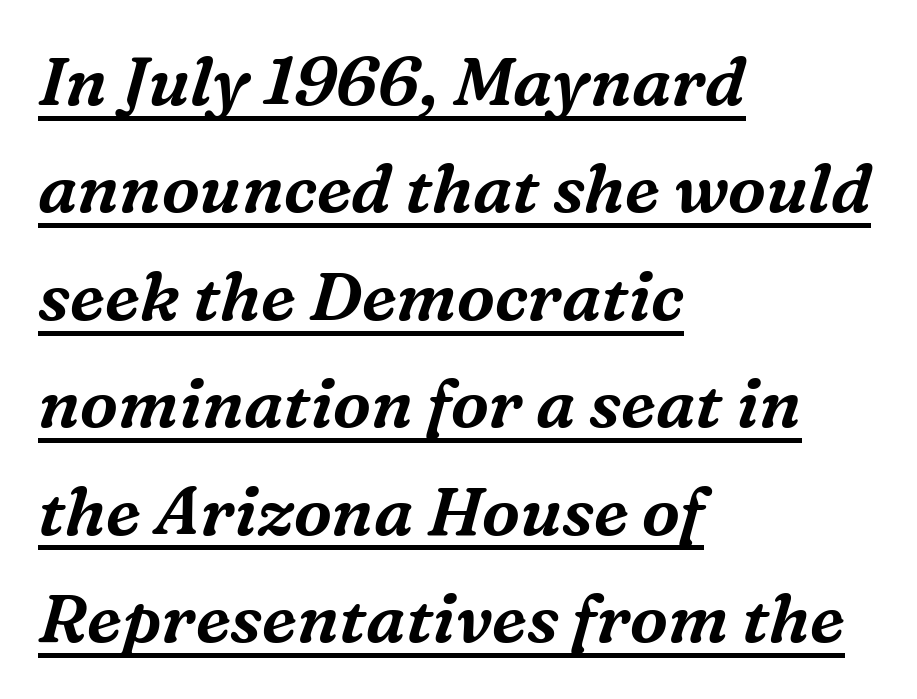
{"serif": "yes", "italic": "yes", "lean": "right", "slant_degrees": 16, "width": "normal", "stroke_contrast": "medium", "x_height": "medium", "monospaced": "no", "underline": "yes", "align": "left", "line_spacing": "normal", "line_spacing_ratio": 1.58, "letter_spacing": "normal", "letter_spacing_em": 0.0, "glyph_px": 68}
